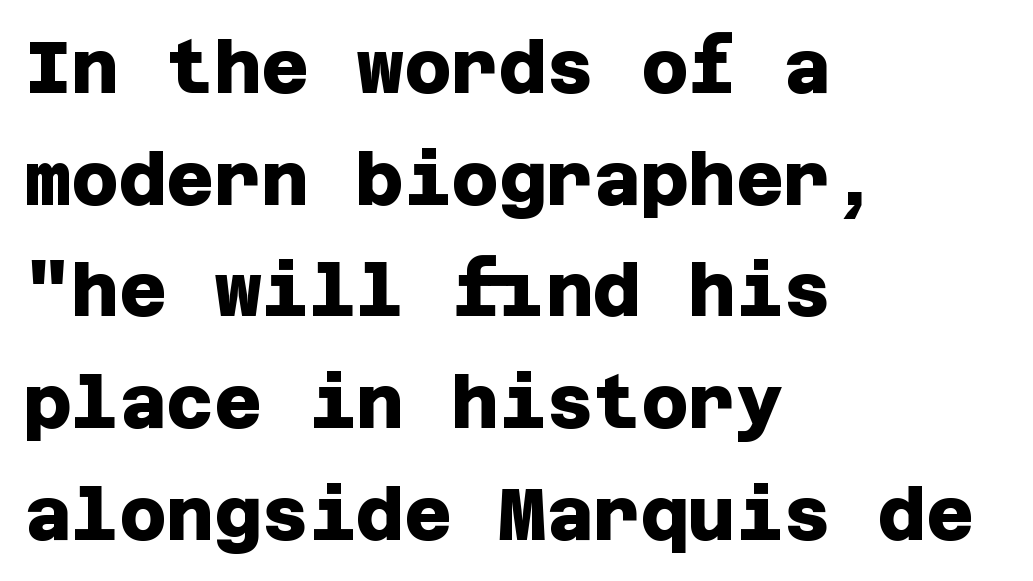
{"serif": "no", "bold": "yes", "weight": "heavy", "width": "normal", "stroke_contrast": "low", "x_height": "large", "underline": "no", "align": "left", "line_spacing": "normal", "line_spacing_ratio": 1.53, "letter_spacing": "normal", "letter_spacing_em": 0.0, "glyph_px": 73}
